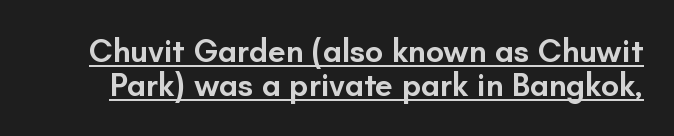
Q: Is the text bold? A: Semi-bold.
Q: Is the text italic (slanted)? A: No, it is upright.
Q: Is the typeface a serif or a sans-serif typeface? A: Sans-serif.
Q: Is the text underlined? A: Yes.
Q: Is the spacing between letters normal or unusually wide? A: Normal.
Q: Is the spacing between lines tight, normal or loose? A: Tight.
Q: Width (condensed, normal, or wide)? A: Normal.
Q: Stroke contrast? A: Low.
Q: x-height? A: Small.
Q: Monospaced? A: No.
